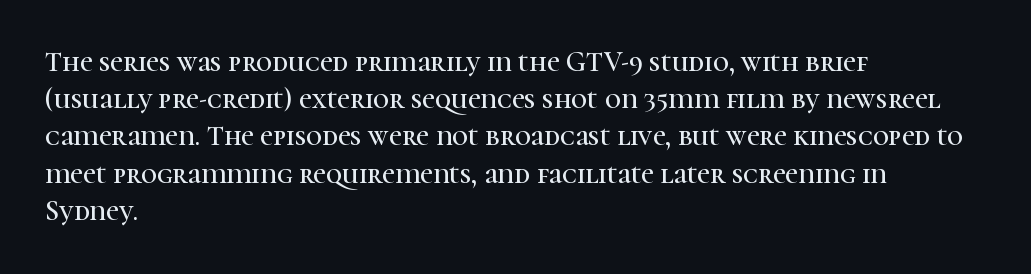
The image shows 28 px serif type, upright; set left-aligned, normal line spacing (1.33x), normal letter spacing, not underlined; high stroke contrast and a medium x-height.
